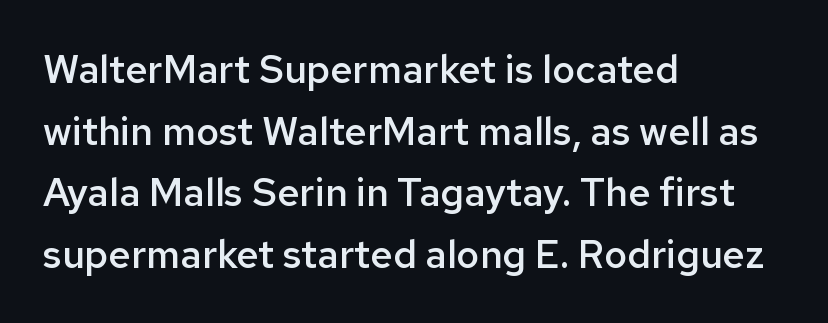
The image shows 39 px semibold sans-serif type, upright; set left-aligned, normal line spacing (1.58x), normal letter spacing, not underlined; low stroke contrast and a medium x-height.
